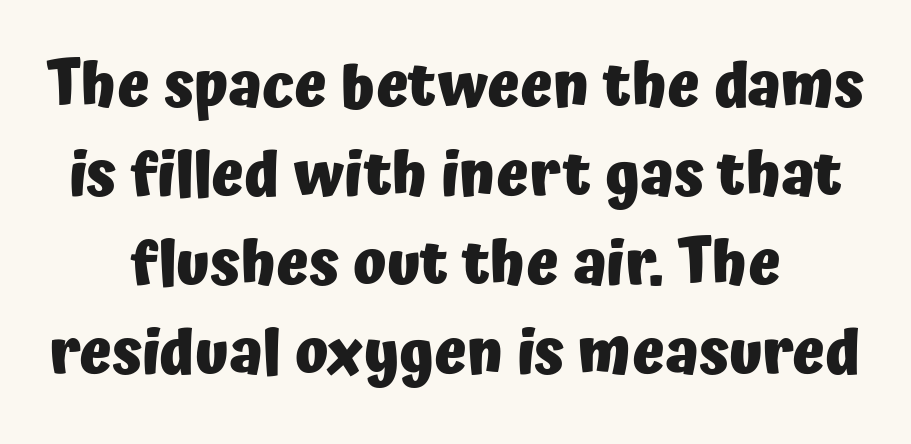
The image shows 61 px heavy sans-serif type, upright; set centered, normal line spacing (1.46x), normal letter spacing, not underlined; low stroke contrast and a medium x-height.
